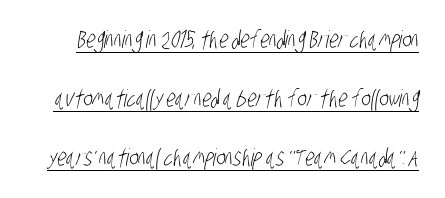
{"bold": "no", "underline": "yes", "line_spacing": "loose", "line_spacing_ratio": 2.46, "letter_spacing": "normal", "letter_spacing_em": 0.0, "glyph_px": 24}
